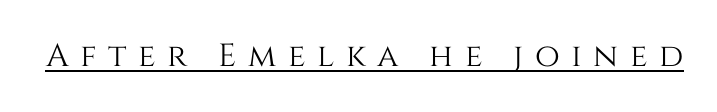
Q: Is the text italic (slanted)? A: No, it is upright.
Q: Is the text underlined? A: Yes.
Q: Is the spacing between letters normal or unusually wide? A: Unusually wide.
Q: Width (condensed, normal, or wide)? A: Normal.
Q: Stroke contrast? A: Medium.
Q: x-height? A: Large.
Q: Monospaced? A: No.
